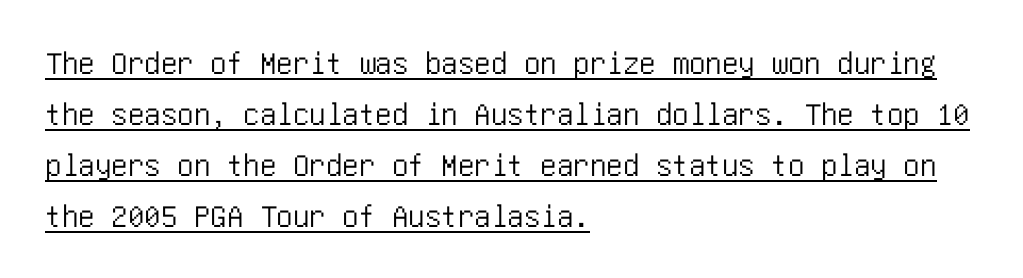
{"serif": "no", "italic": "no", "width": "condensed", "stroke_contrast": "low", "x_height": "large", "underline": "yes", "align": "left", "line_spacing": "normal", "line_spacing_ratio": 1.55, "letter_spacing": "normal", "letter_spacing_em": 0.0, "glyph_px": 33}
